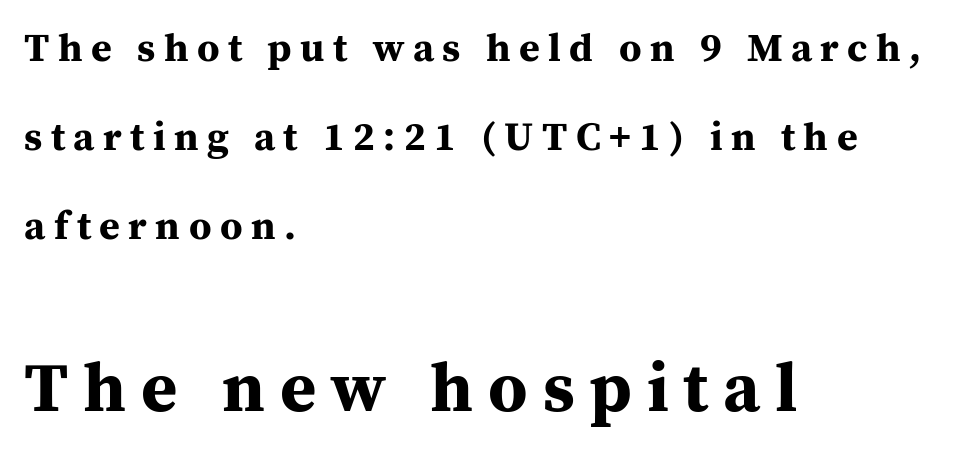
{"serif": "yes", "italic": "no", "bold": "yes", "weight": "bold", "width": "normal", "stroke_contrast": "medium", "x_height": "medium", "monospaced": "no", "underline": "no", "align": "left", "line_spacing": "loose", "line_spacing_ratio": 2.22, "letter_spacing": "wide", "letter_spacing_em": 0.21, "larger_block": "second", "size_ratio": 1.75, "glyph_px": 70}
